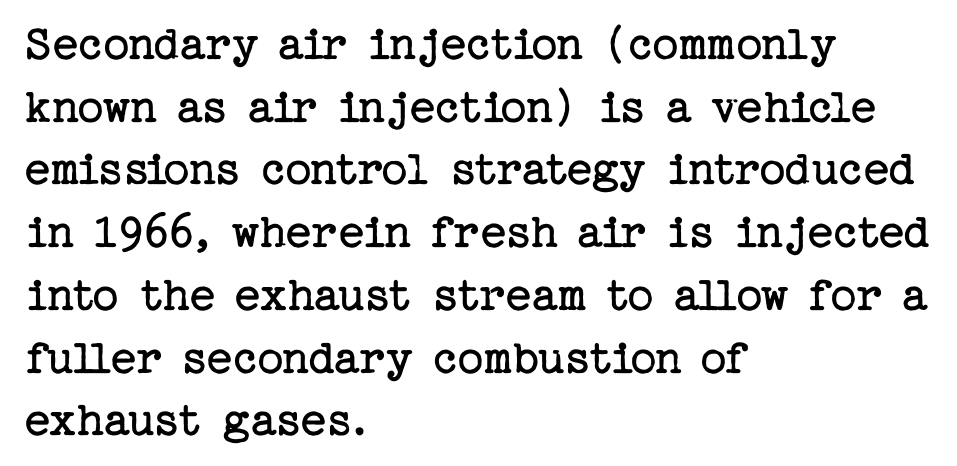
The image shows 51 px regular-weight serif type, upright; set left-aligned, line spacing 1.23x, normal letter spacing, not underlined; low stroke contrast and a medium x-height.
